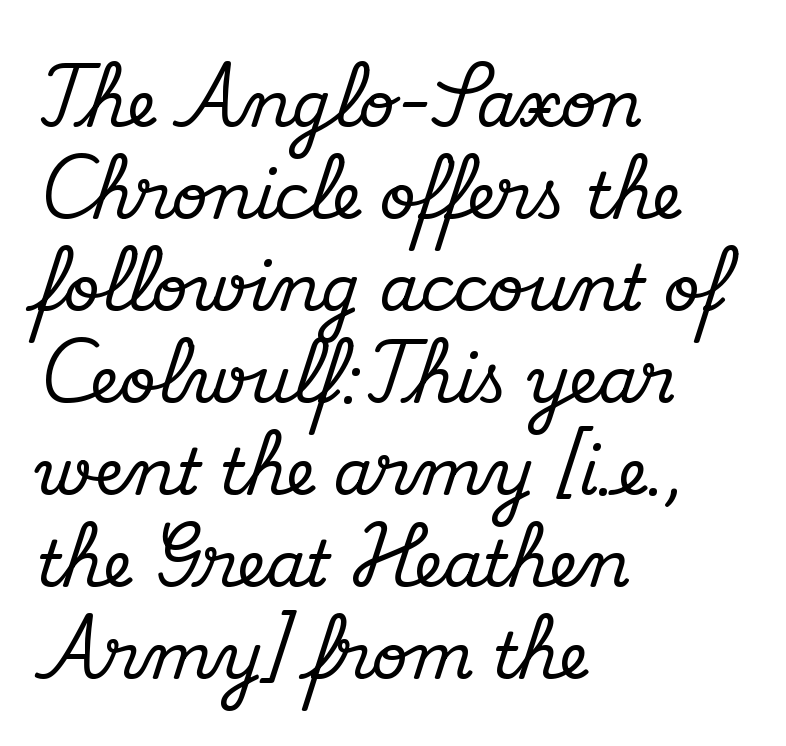
{"serif": "yes", "width": "normal", "stroke_contrast": "medium", "x_height": "small", "monospaced": "no", "underline": "no", "align": "left", "line_spacing": "normal", "line_spacing_ratio": 1.46, "letter_spacing": "normal", "letter_spacing_em": 0.0, "glyph_px": 63}
